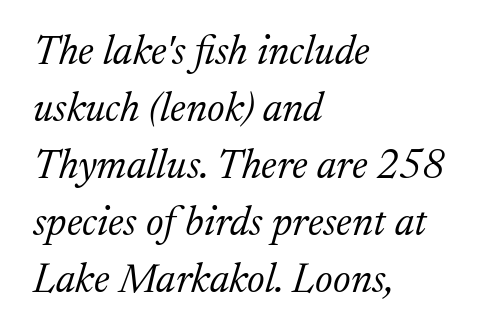
The image shows 41 px light serif type, italic (leaning right); set left-aligned, normal line spacing (1.39x), normal letter spacing, not underlined; medium stroke contrast and a medium x-height.
